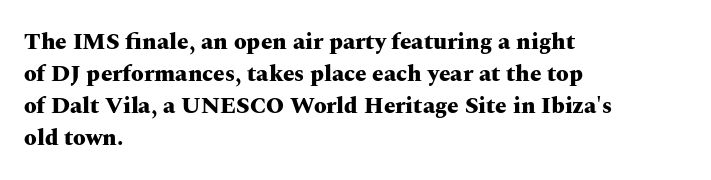
{"italic": "no", "bold": "yes", "underline": "no", "align": "left", "line_spacing": "normal", "line_spacing_ratio": 1.39, "letter_spacing": "normal", "letter_spacing_em": 0.0, "glyph_px": 23}
